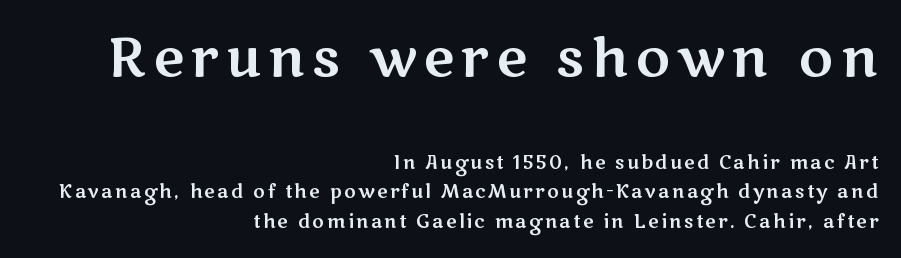
Scale decreases going downward across the two blocks. A typesetter would label this face a sans. Horizontally, the lines are justified to the trailing edge only. Nope, not italic — everything's standing straight.
